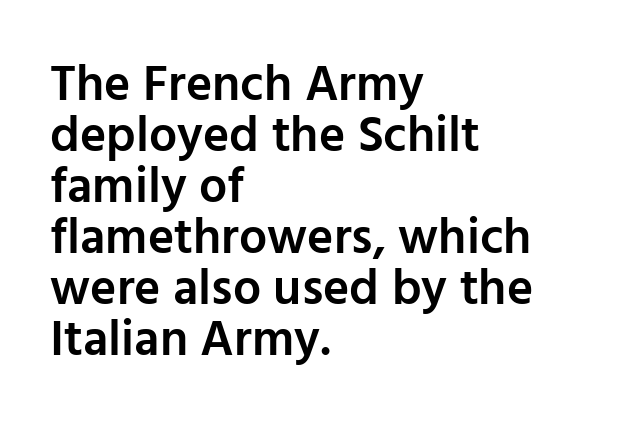
{"serif": "no", "italic": "no", "bold": "semi", "weight": "semibold", "width": "normal", "stroke_contrast": "low", "x_height": "medium", "monospaced": "no", "underline": "no", "align": "left", "line_spacing": "tight", "line_spacing_ratio": 1.02, "letter_spacing": "normal", "letter_spacing_em": 0.0, "glyph_px": 50}
